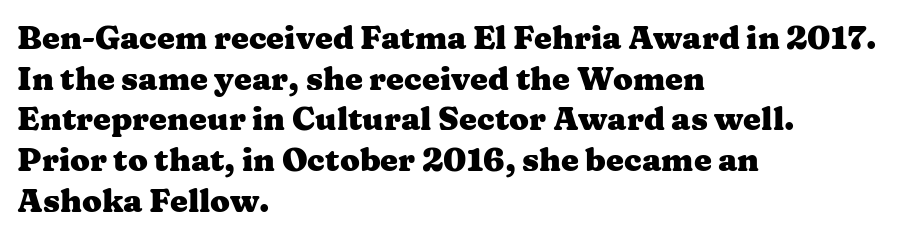
The baseline area is clear. This sample uses plain, unmodified letter spacing. Pretty heavy lettering here — definitely bold. Is this a sans? No — the strokes have serifs. Layout note: lines flush left. Italic: no, the glyphs are upright roman.
